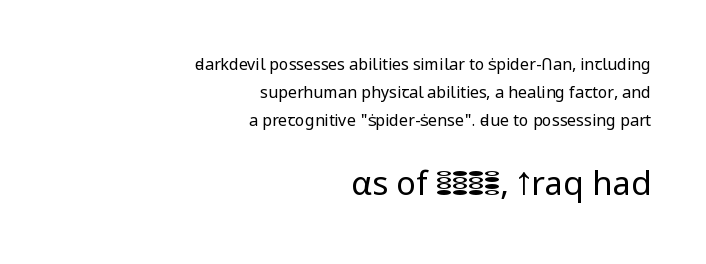
Look at the glyph heights: the lower group is clearly the bigger setting. The letters advance in unequal steps, a hallmark of proportional type. Only glyphs here, with clear space below each row. Every stem runs plumb, perpendicular to the baseline.
